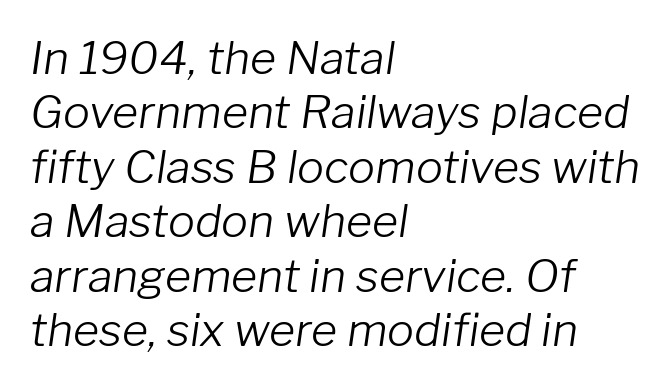
Q: Is the text bold? A: No.
Q: Is the text italic (slanted)? A: Yes, it leans right by about 8 degrees.
Q: Is the text underlined? A: No.
Q: How is the paragraph aligned? A: Left-aligned.
Q: Is the spacing between letters normal or unusually wide? A: Normal.
Q: Width (condensed, normal, or wide)? A: Normal.
Q: Stroke contrast? A: Low.
Q: x-height? A: Medium.
Q: Monospaced? A: No.
